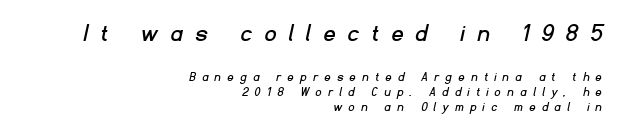
The image shows 27 px text type; set right-aligned, tight line spacing (1.07x), unusually wide letter spacing (+0.5 em), not underlined; the first (top) block is 1.93x larger.
